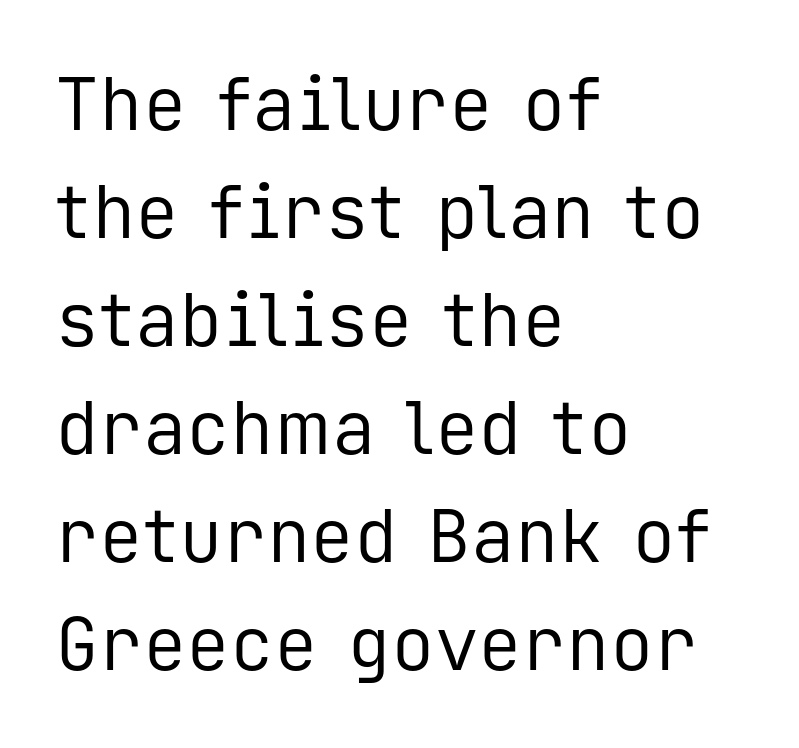
{"serif": "no", "italic": "no", "bold": "no", "weight": "regular", "width": "normal", "stroke_contrast": "low", "x_height": "medium", "monospaced": "yes", "underline": "no", "align": "left", "line_spacing": "normal", "line_spacing_ratio": 1.48, "letter_spacing": "normal", "letter_spacing_em": 0.0, "glyph_px": 73}
